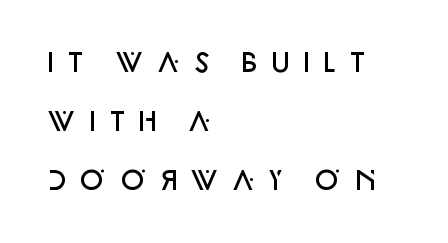
{"italic": "no", "bold": "semi", "underline": "no", "align": "left", "line_spacing": "loose", "line_spacing_ratio": 2.37, "letter_spacing": "wide", "letter_spacing_em": 0.28, "glyph_px": 25}
